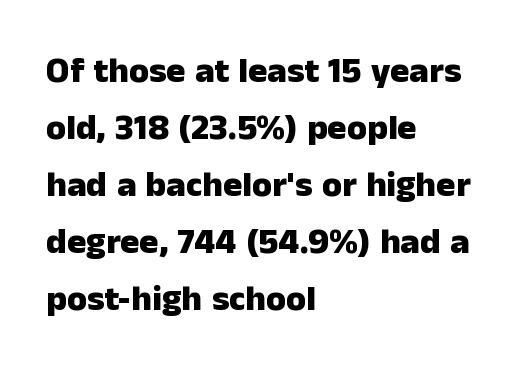
{"serif": "no", "italic": "no", "bold": "yes", "weight": "heavy", "width": "normal", "stroke_contrast": "low", "x_height": "medium", "monospaced": "no", "underline": "no", "align": "left", "line_spacing": "normal", "line_spacing_ratio": 1.58, "letter_spacing": "normal", "letter_spacing_em": 0.0, "glyph_px": 36}
